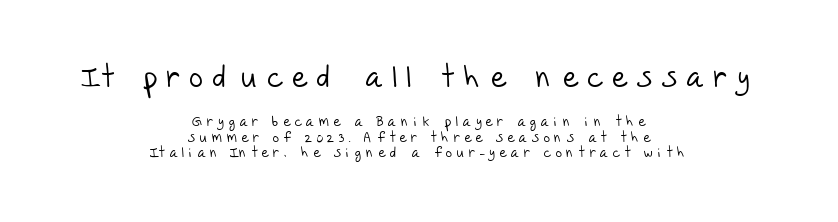
Q: Is the text bold? A: No.
Q: Is the typeface a serif or a sans-serif typeface? A: Sans-serif.
Q: Is the text underlined? A: No.
Q: How is the paragraph aligned? A: Centered.
Q: Is the spacing between letters normal or unusually wide? A: Unusually wide.
Q: Is the spacing between lines tight, normal or loose? A: Tight.
Q: Which block of text is set in a larger size, the first (top) or the second (bottom)? A: The first (top) one.
Q: Width (condensed, normal, or wide)? A: Normal.
Q: Stroke contrast? A: Low.
Q: x-height? A: Large.
Q: Monospaced? A: No.
